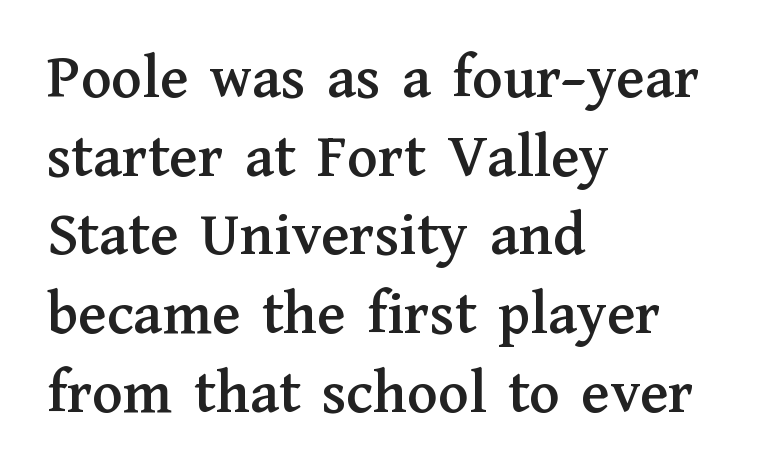
The image shows 63 px serif type, upright; set left-aligned, normal line spacing (1.25x), normal letter spacing, not underlined; medium stroke contrast and a medium x-height.
